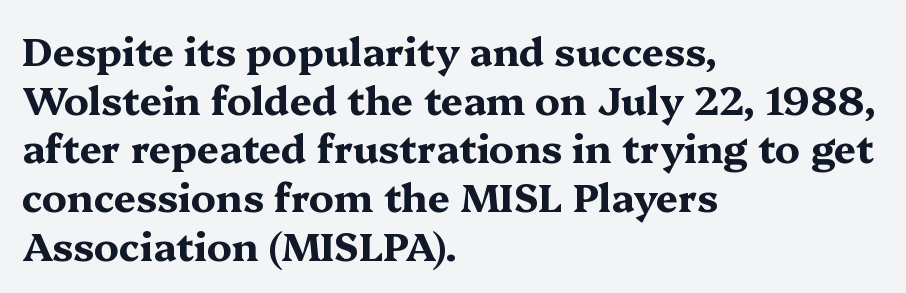
The image shows 39 px bold, wide serif type, upright; set left-aligned, normal line spacing (1.25x), normal letter spacing, not underlined; medium stroke contrast and a medium x-height.
